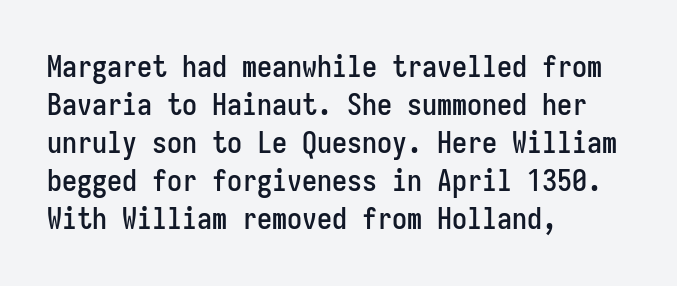
The image shows 30 px condensed sans-serif type, upright, monospaced; set left-aligned, normal line spacing (1.27x), normal letter spacing, not underlined; low stroke contrast and a medium x-height.
